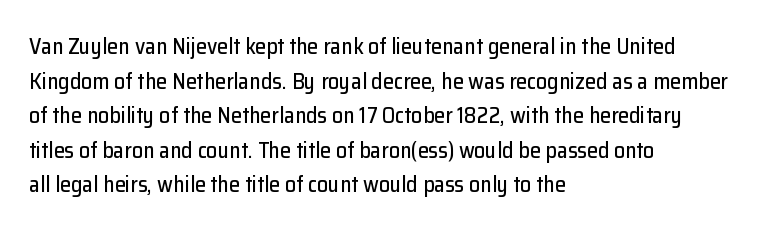
Q: Is the text italic (slanted)? A: No, it is upright.
Q: Is the text underlined? A: No.
Q: How is the paragraph aligned? A: Left-aligned.
Q: Is the spacing between letters normal or unusually wide? A: Normal.
Q: Is the spacing between lines tight, normal or loose? A: Normal.
